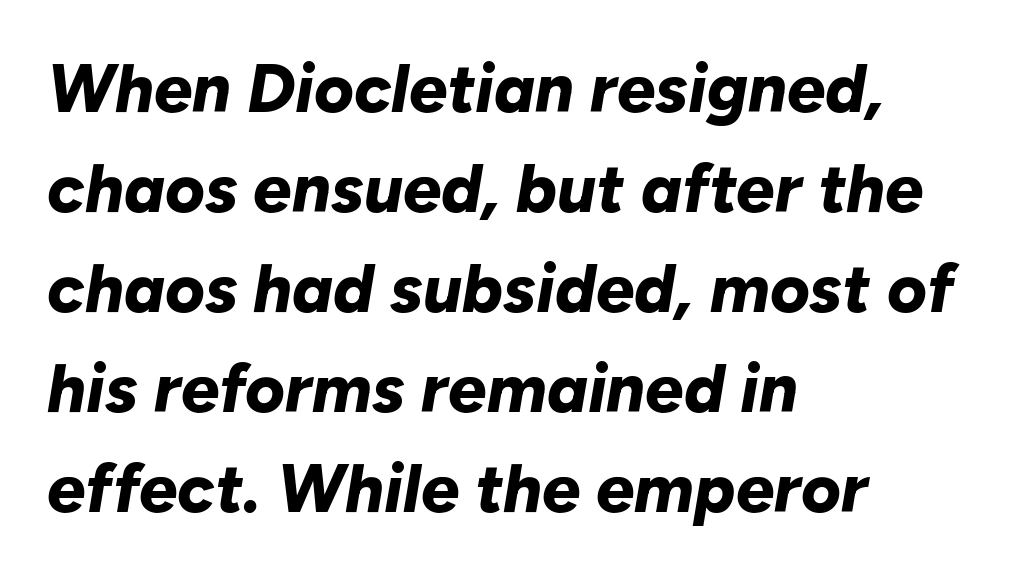
The image shows 68 px bold type, italic (leaning right); set left-aligned, normal line spacing (1.47x), normal letter spacing, not underlined; low stroke contrast and a medium x-height.
